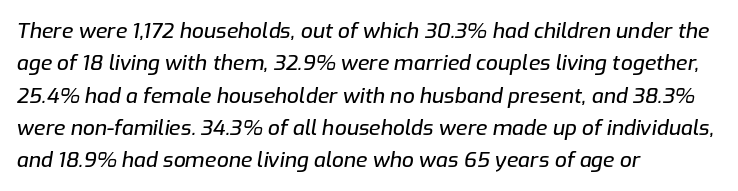
Q: Is the text italic (slanted)? A: Yes, it leans right by about 9 degrees.
Q: Is the text underlined? A: No.
Q: How is the paragraph aligned? A: Left-aligned.
Q: Is the spacing between letters normal or unusually wide? A: Normal.
Q: Is the spacing between lines tight, normal or loose? A: Normal.
